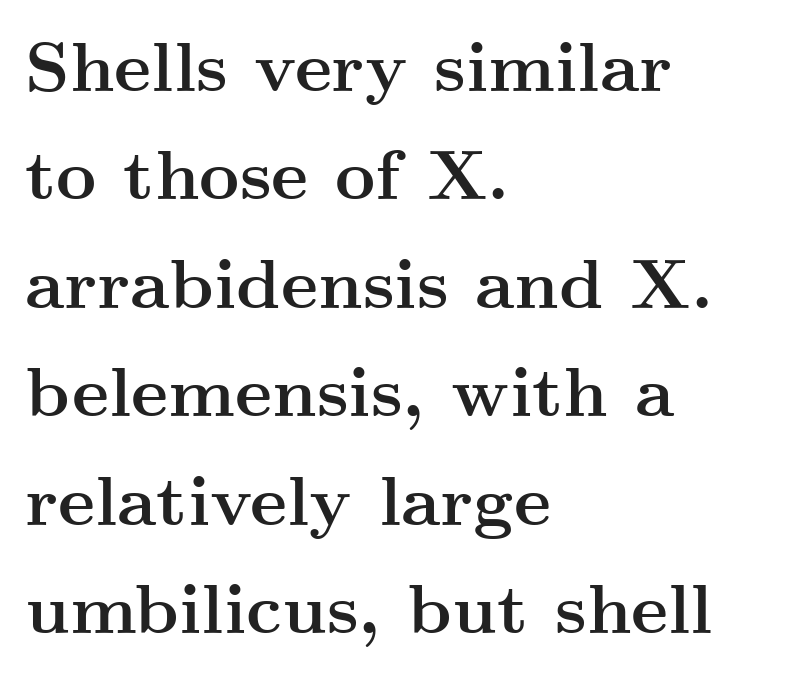
Q: Is the text bold? A: Yes.
Q: Is the text italic (slanted)? A: No, it is upright.
Q: Is the typeface a serif or a sans-serif typeface? A: Serif.
Q: Is the text underlined? A: No.
Q: How is the paragraph aligned? A: Left-aligned.
Q: Is the spacing between letters normal or unusually wide? A: Normal.
Q: Is the spacing between lines tight, normal or loose? A: Normal.
Q: Width (condensed, normal, or wide)? A: Wide.
Q: Stroke contrast? A: Medium.
Q: x-height? A: Small.
Q: Monospaced? A: No.
